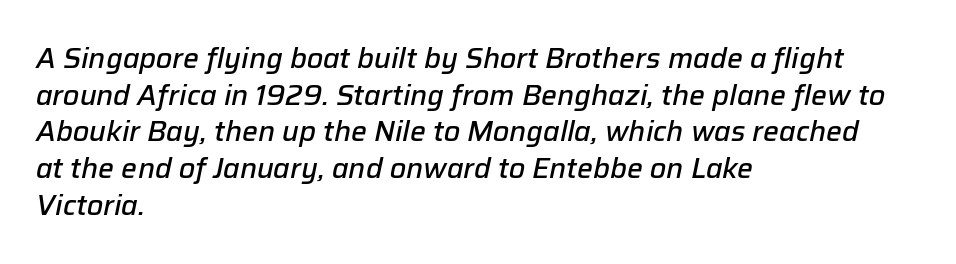
Q: Is the text bold? A: Semi-bold.
Q: Is the text italic (slanted)? A: Yes, it leans right by about 12 degrees.
Q: Is the text underlined? A: No.
Q: How is the paragraph aligned? A: Left-aligned.
Q: Is the spacing between letters normal or unusually wide? A: Normal.
Q: Is the spacing between lines tight, normal or loose? A: Normal.
Q: Width (condensed, normal, or wide)? A: Normal.
Q: Stroke contrast? A: Low.
Q: x-height? A: Medium.
Q: Monospaced? A: No.
